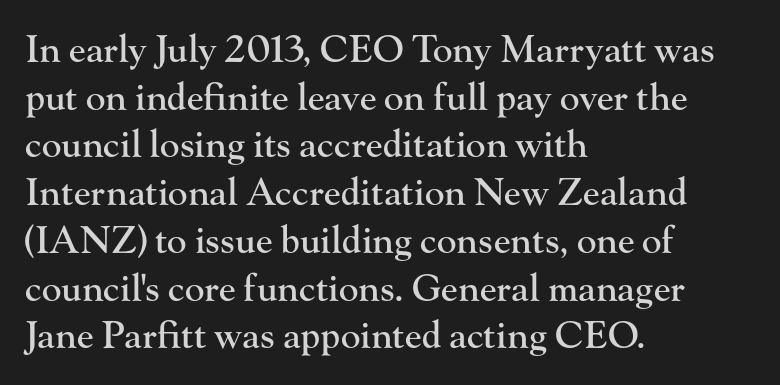
The image shows 37 px serif type, upright; set left-aligned, normal line spacing (1.29x), normal letter spacing, not underlined; high stroke contrast and a small x-height.
